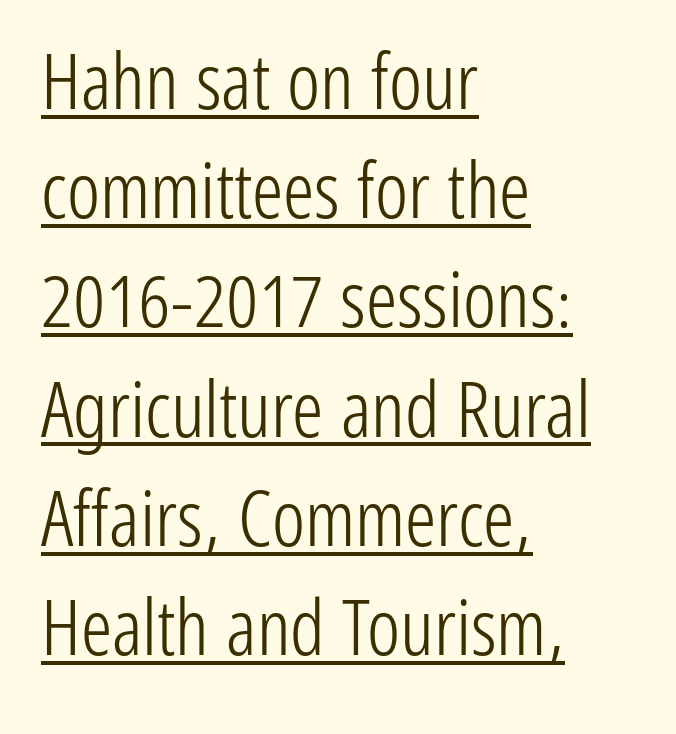
{"serif": "no", "italic": "no", "bold": "no", "weight": "light", "width": "condensed", "stroke_contrast": "low", "x_height": "medium", "monospaced": "no", "underline": "yes", "align": "left", "line_spacing": "normal", "line_spacing_ratio": 1.4, "letter_spacing": "normal", "letter_spacing_em": 0.0, "glyph_px": 78}
